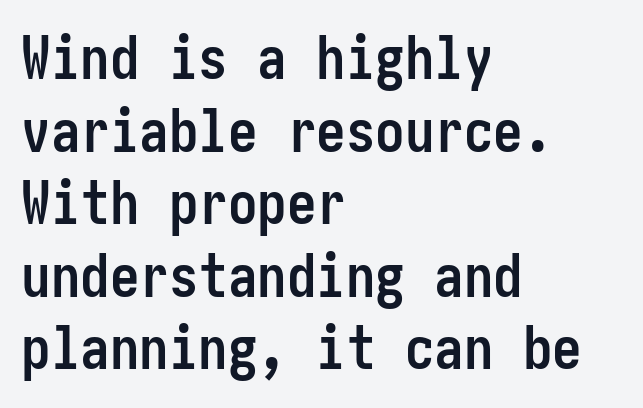
Q: Is the text bold? A: Yes.
Q: Is the text italic (slanted)? A: No, it is upright.
Q: Is the typeface a serif or a sans-serif typeface? A: Sans-serif.
Q: Is the text underlined? A: No.
Q: How is the paragraph aligned? A: Left-aligned.
Q: Is the spacing between letters normal or unusually wide? A: Normal.
Q: Width (condensed, normal, or wide)? A: Condensed.
Q: Stroke contrast? A: Low.
Q: x-height? A: Medium.
